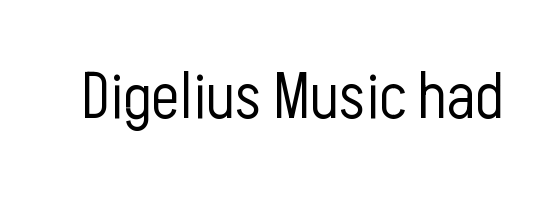
The image shows 65 px light, condensed sans-serif type, upright; set normal letter spacing, not underlined; low stroke contrast and a medium x-height.
